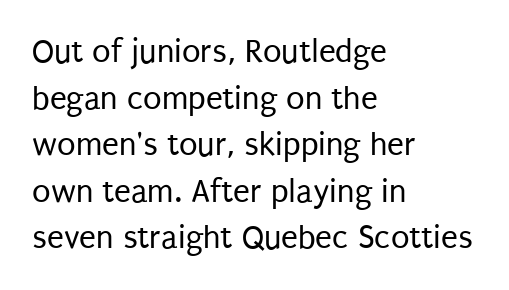
Q: Is the text bold? A: No.
Q: Is the text italic (slanted)? A: No, it is upright.
Q: Is the typeface a serif or a sans-serif typeface? A: Sans-serif.
Q: Is the text underlined? A: No.
Q: How is the paragraph aligned? A: Left-aligned.
Q: Is the spacing between letters normal or unusually wide? A: Normal.
Q: Is the spacing between lines tight, normal or loose? A: Normal.
Q: Width (condensed, normal, or wide)? A: Condensed.
Q: Stroke contrast? A: Low.
Q: x-height? A: Large.
Q: Monospaced? A: No.
